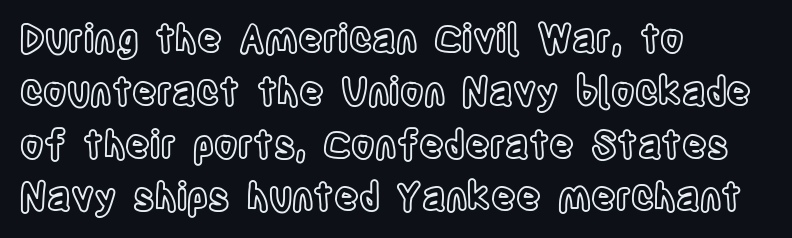
Q: Is the text italic (slanted)? A: No, it is upright.
Q: Is the text underlined? A: No.
Q: How is the paragraph aligned? A: Left-aligned.
Q: Is the spacing between letters normal or unusually wide? A: Normal.
Q: Is the spacing between lines tight, normal or loose? A: Normal.
Q: Width (condensed, normal, or wide)? A: Condensed.
Q: x-height? A: Large.
Q: Monospaced? A: No.
